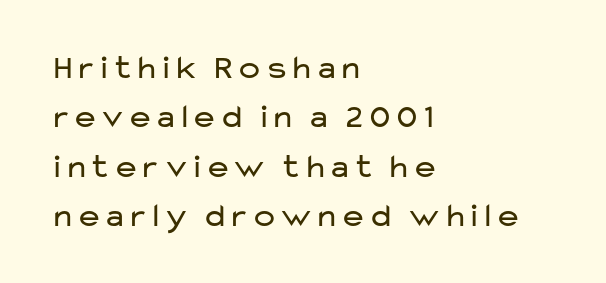
The image shows 34 px regular-weight, wide sans-serif type, upright; set left-aligned, normal line spacing (1.45x), normal letter spacing, not underlined; low stroke contrast and a medium x-height.
